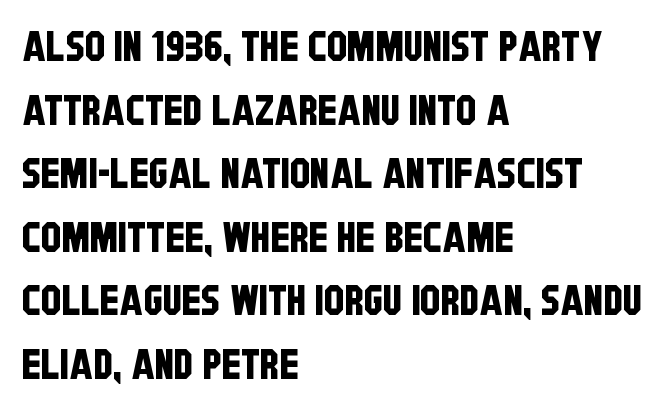
Q: Is the typeface a serif or a sans-serif typeface? A: Sans-serif.
Q: Is the text underlined? A: No.
Q: How is the paragraph aligned? A: Left-aligned.
Q: Is the spacing between letters normal or unusually wide? A: Normal.
Q: Is the spacing between lines tight, normal or loose? A: Normal.
Q: Width (condensed, normal, or wide)? A: Condensed.
Q: Stroke contrast? A: Low.
Q: x-height? A: Large.
Q: Monospaced? A: No.
